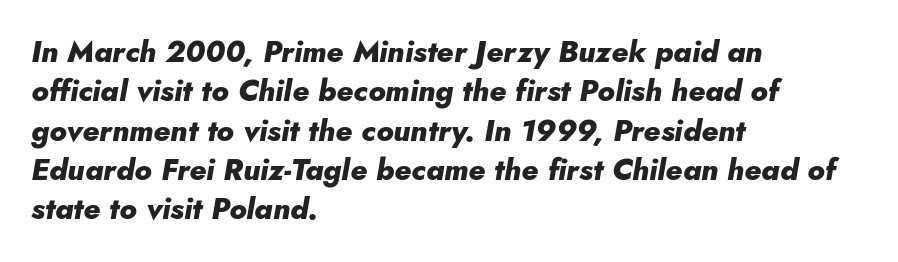
Each line starts at the same left margin while the right side varies. Think of a printed novel: that variable character pitch is what you see here. Chunky letters — that's bold for sure. A typesetter would call this zero additional tracking.
